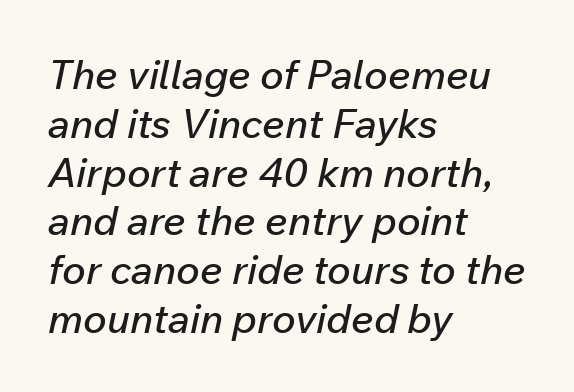
{"italic": "yes", "lean": "right", "slant_degrees": 12, "width": "normal", "stroke_contrast": "low", "x_height": "medium", "monospaced": "no", "underline": "no", "align": "left", "line_spacing_ratio": 1.22, "letter_spacing": "normal", "letter_spacing_em": 0.0, "glyph_px": 40}
